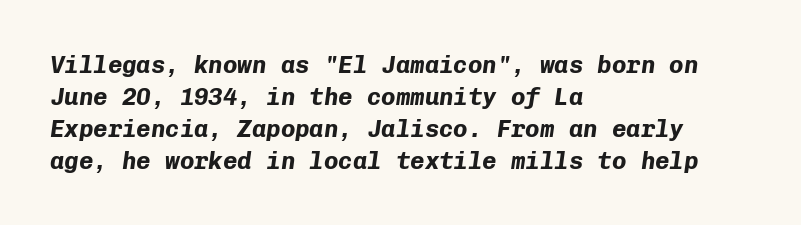
Q: Is the text bold? A: Yes.
Q: Is the text italic (slanted)? A: Yes, it leans right by about 8 degrees.
Q: Is the text underlined? A: No.
Q: How is the paragraph aligned? A: Left-aligned.
Q: Is the spacing between letters normal or unusually wide? A: Normal.
Q: Is the spacing between lines tight, normal or loose? A: Normal.
